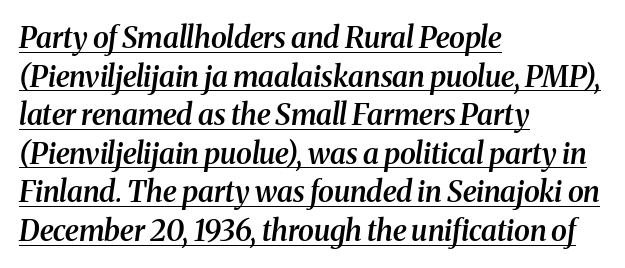
Q: Is the text bold? A: Semi-bold.
Q: Is the text italic (slanted)? A: Yes, it leans right by about 8 degrees.
Q: Is the typeface a serif or a sans-serif typeface? A: Serif.
Q: Is the text underlined? A: Yes.
Q: How is the paragraph aligned? A: Left-aligned.
Q: Is the spacing between letters normal or unusually wide? A: Normal.
Q: Is the spacing between lines tight, normal or loose? A: Normal.
Q: Width (condensed, normal, or wide)? A: Normal.
Q: Stroke contrast? A: Medium.
Q: x-height? A: Medium.
Q: Monospaced? A: No.
